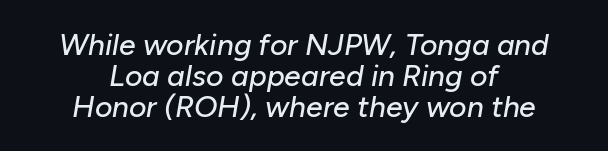
The image shows 30 px text type, italic (leaning right); set centered, tight line spacing (1.03x), normal letter spacing, not underlined; low stroke contrast and a medium x-height.
